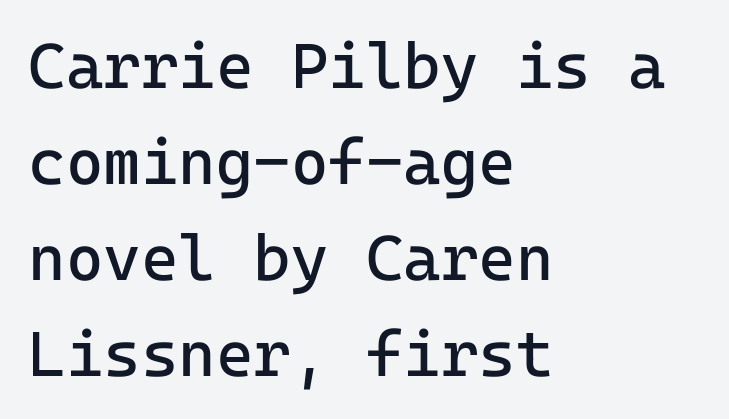
Q: Is the text bold? A: No.
Q: Is the text italic (slanted)? A: No, it is upright.
Q: Is the typeface a serif or a sans-serif typeface? A: Sans-serif.
Q: Is the text underlined? A: No.
Q: How is the paragraph aligned? A: Left-aligned.
Q: Is the spacing between letters normal or unusually wide? A: Normal.
Q: Is the spacing between lines tight, normal or loose? A: Normal.
Q: Width (condensed, normal, or wide)? A: Normal.
Q: Stroke contrast? A: Low.
Q: x-height? A: Medium.
Q: Monospaced? A: Yes.
